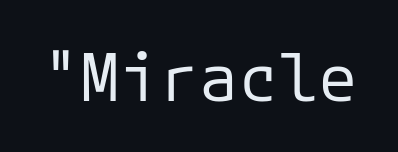
The image shows 66 px regular-weight sans-serif type, upright, monospaced; set normal letter spacing, not underlined; low stroke contrast and a medium x-height.
